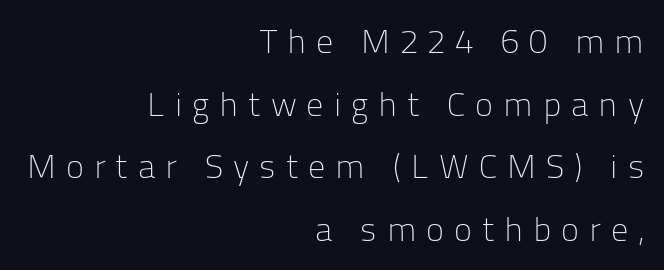
The image shows 34 px light sans-serif type, upright; set right-aligned, line spacing 1.84x, unusually wide letter spacing (+0.29 em), not underlined; low stroke contrast and a medium x-height.
